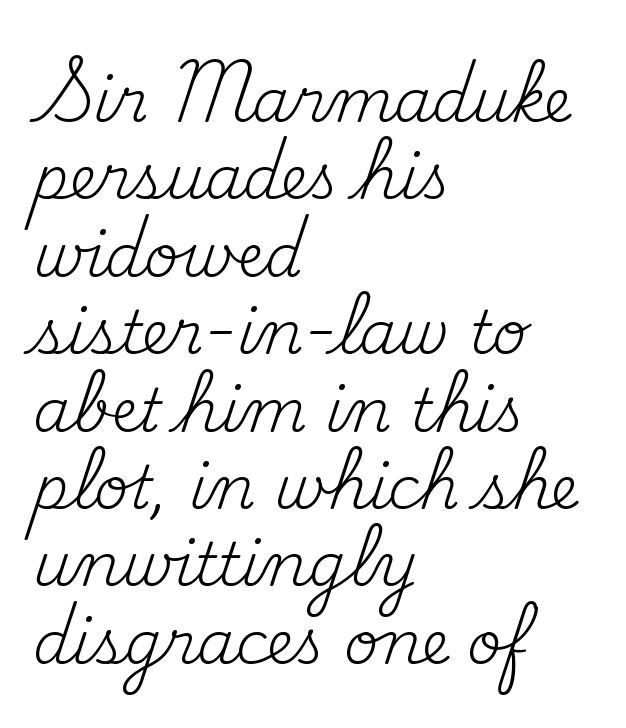
A light-to-regular cut is what we see here. Normally led — the rows are evenly, conventionally spaced. Varying glyph widths throughout — classic text-font behaviour.
